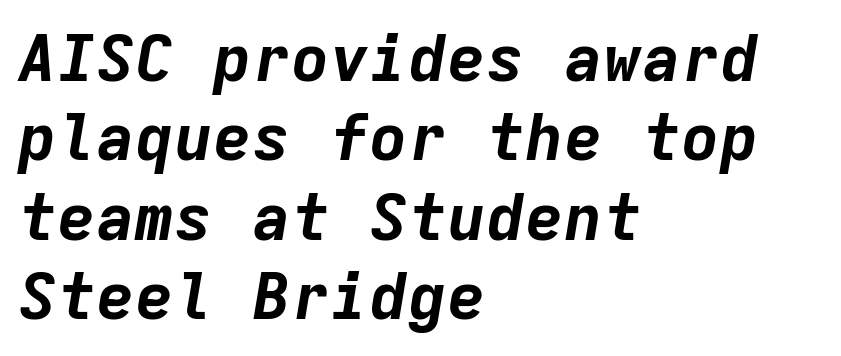
The image shows 65 px bold type, italic (leaning right), monospaced; set left-aligned, line spacing 1.22x, normal letter spacing, not underlined; low stroke contrast and a medium x-height.
